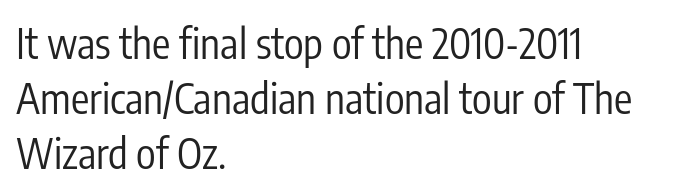
Stroke thickness stays within the range of a standard reading face or lighter. The glyphs in this specimen are sans serif. There is no visible air inserted between adjacent glyphs. A bare baseline throughout the passage.
